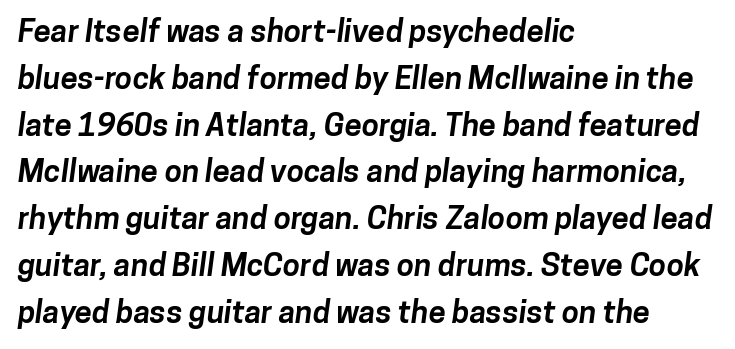
Q: Is the text bold? A: Yes.
Q: Is the typeface a serif or a sans-serif typeface? A: Sans-serif.
Q: Is the text underlined? A: No.
Q: How is the paragraph aligned? A: Left-aligned.
Q: Is the spacing between letters normal or unusually wide? A: Normal.
Q: Is the spacing between lines tight, normal or loose? A: Normal.
Q: Width (condensed, normal, or wide)? A: Normal.
Q: Stroke contrast? A: Low.
Q: x-height? A: Medium.
Q: Monospaced? A: No.
